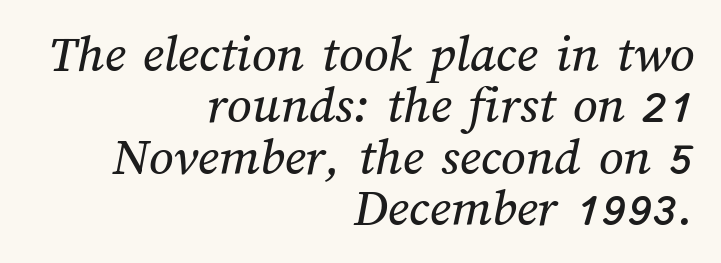
{"width": "normal", "stroke_contrast": "medium", "x_height": "medium", "monospaced": "no", "underline": "no", "align": "right", "line_spacing": "tight", "line_spacing_ratio": 0.95, "letter_spacing": "normal", "letter_spacing_em": 0.0, "glyph_px": 54}
